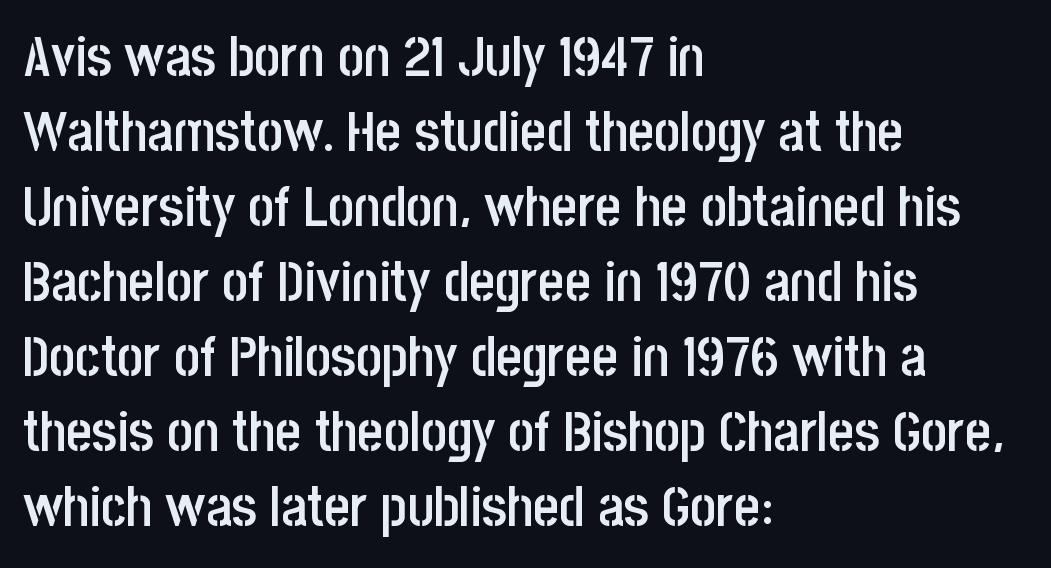
Q: Is the text bold? A: Semi-bold.
Q: Is the text italic (slanted)? A: No, it is upright.
Q: Is the typeface a serif or a sans-serif typeface? A: Sans-serif.
Q: Is the text underlined? A: No.
Q: How is the paragraph aligned? A: Left-aligned.
Q: Is the spacing between letters normal or unusually wide? A: Normal.
Q: Is the spacing between lines tight, normal or loose? A: Normal.
Q: Width (condensed, normal, or wide)? A: Condensed.
Q: Stroke contrast? A: Low.
Q: x-height? A: Large.
Q: Monospaced? A: No.
